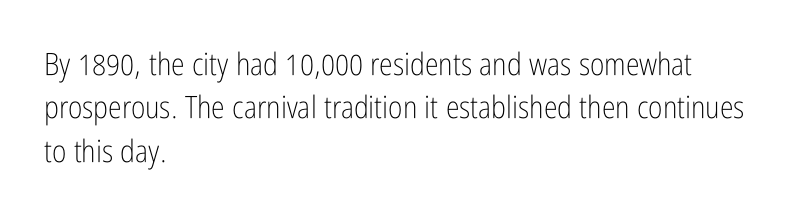
Horizontal alignment here is leftward, the default for most running prose. To sum up the face: it is a sans, with no serifs. The block of text has a typical density, with ordinary space between rows. Ordinary non-slanted type is in use. The words here are not underlined.
